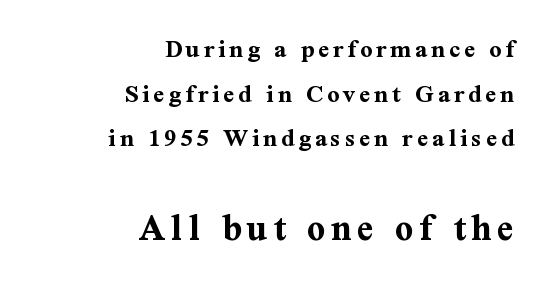
Plain, unruled lines of type. This block has exactly the height ordinary leading produces. Notice how thick the strokes are: this is what a full bold looks like. Larger block? The one below; the one above is distinctly smaller. All the whitespace from short lines collects on the left. Varying glyph widths throughout — classic text-font behaviour.
